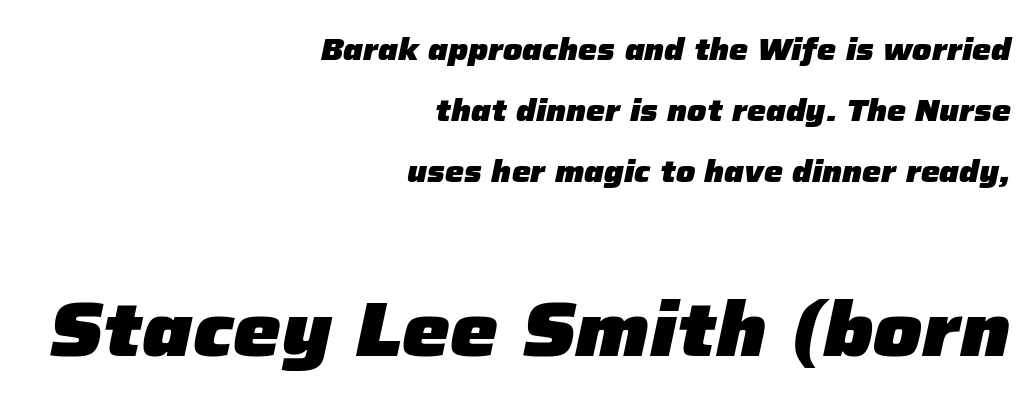
Q: Is the text bold? A: Yes.
Q: Is the text italic (slanted)? A: Yes, it leans right by about 12 degrees.
Q: Is the text underlined? A: No.
Q: How is the paragraph aligned? A: Right-aligned.
Q: Is the spacing between letters normal or unusually wide? A: Normal.
Q: Is the spacing between lines tight, normal or loose? A: Loose.
Q: Which block of text is set in a larger size, the first (top) or the second (bottom)? A: The second (bottom) one.
Q: Width (condensed, normal, or wide)? A: Normal.
Q: Stroke contrast? A: Low.
Q: x-height? A: Medium.
Q: Monospaced? A: No.
